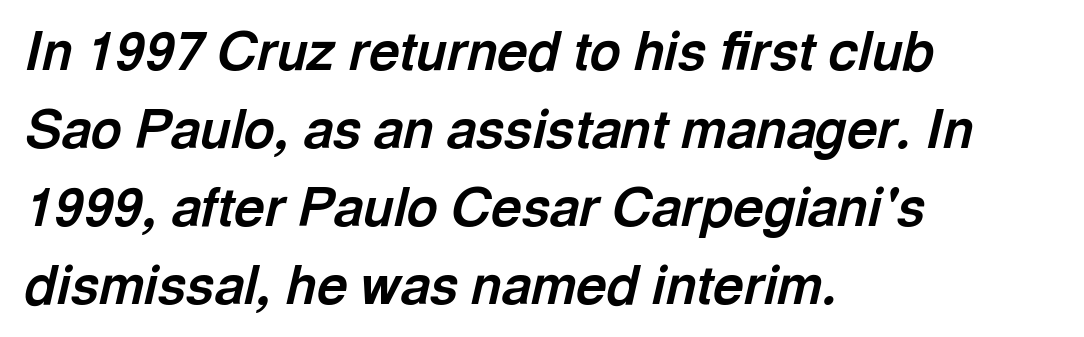
{"italic": "yes", "lean": "right", "slant_degrees": 13, "bold": "yes", "weight": "bold", "width": "normal", "x_height": "medium", "monospaced": "no", "underline": "no", "align": "left", "line_spacing": "normal", "line_spacing_ratio": 1.47, "letter_spacing": "normal", "letter_spacing_em": 0.0, "glyph_px": 53}
